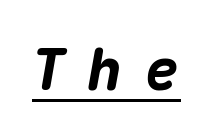
Q: Is the text bold? A: Yes.
Q: Is the text italic (slanted)? A: Yes, it leans right by about 10 degrees.
Q: Is the text underlined? A: Yes.
Q: Is the spacing between letters normal or unusually wide? A: Unusually wide.
Q: Width (condensed, normal, or wide)? A: Normal.
Q: Stroke contrast? A: Medium.
Q: x-height? A: Medium.
Q: Monospaced? A: Yes.
